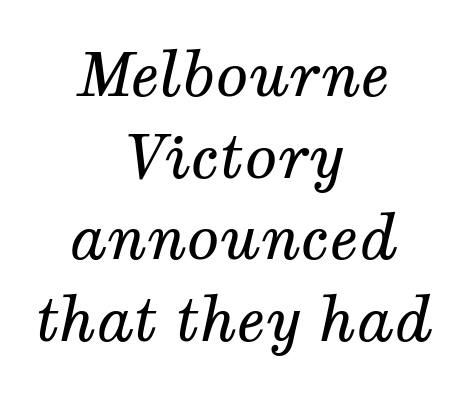
The vertical gap from one line to the next is medium. Regarding serifs, this sample has them. You could not count columns in this text — the font is proportionally spaced. This is not heavy type; no bold has been used.
